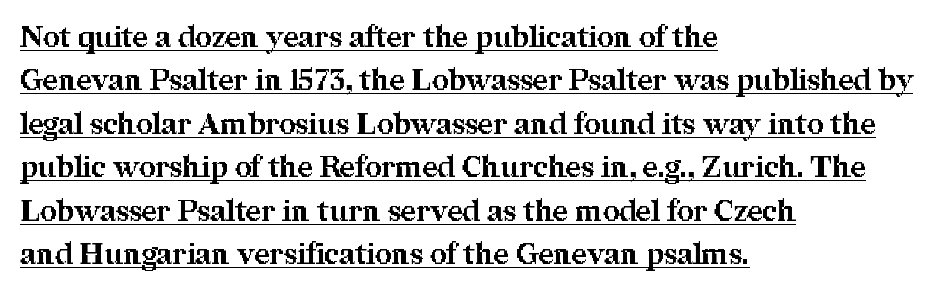
The image shows 29 px bold serif type, upright; set left-aligned, normal line spacing (1.5x), normal letter spacing, underlined; medium stroke contrast and a medium x-height.
